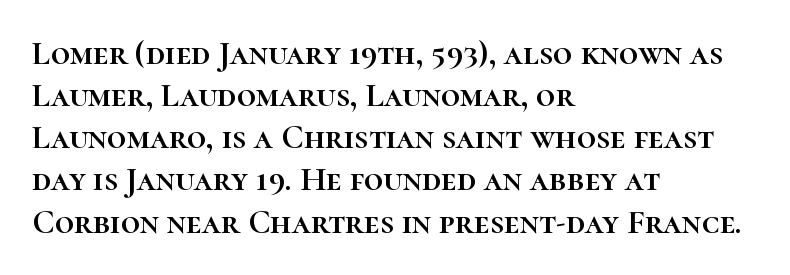
The image shows 34 px text type, upright; set left-aligned, line spacing 1.24x, normal letter spacing, not underlined; high stroke contrast and a medium x-height.
